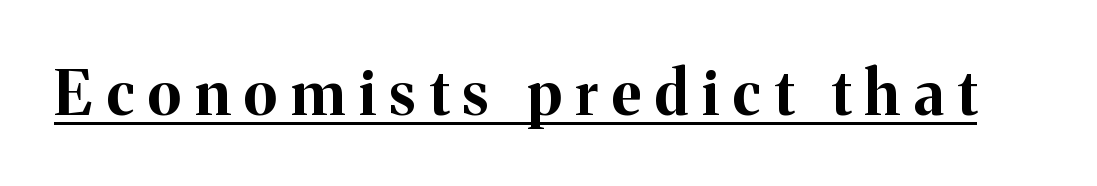
Q: Is the text bold? A: Yes.
Q: Is the text italic (slanted)? A: No, it is upright.
Q: Is the typeface a serif or a sans-serif typeface? A: Serif.
Q: Is the text underlined? A: Yes.
Q: Is the spacing between letters normal or unusually wide? A: Unusually wide.
Q: Width (condensed, normal, or wide)? A: Normal.
Q: Stroke contrast? A: Medium.
Q: x-height? A: Medium.
Q: Monospaced? A: No.
